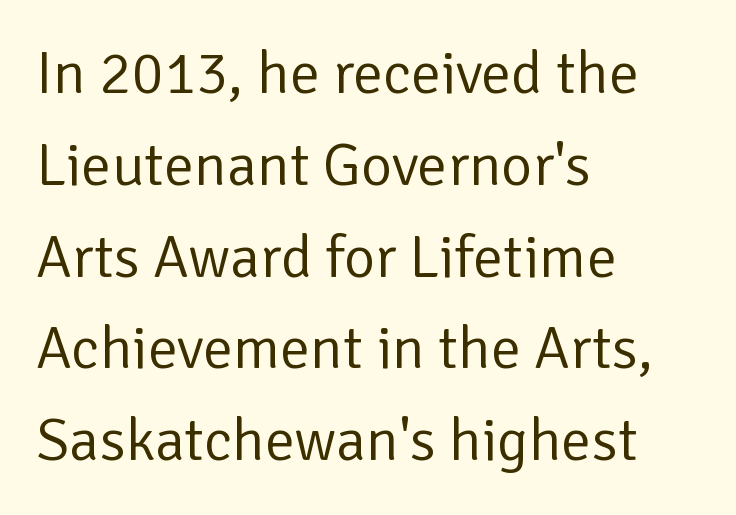
The face used here is proportionally spaced, like ordinary book or web type. Any mark beneath the type? The region is blank. Style check: upright. Unbolded letterforms with no extra heft.
